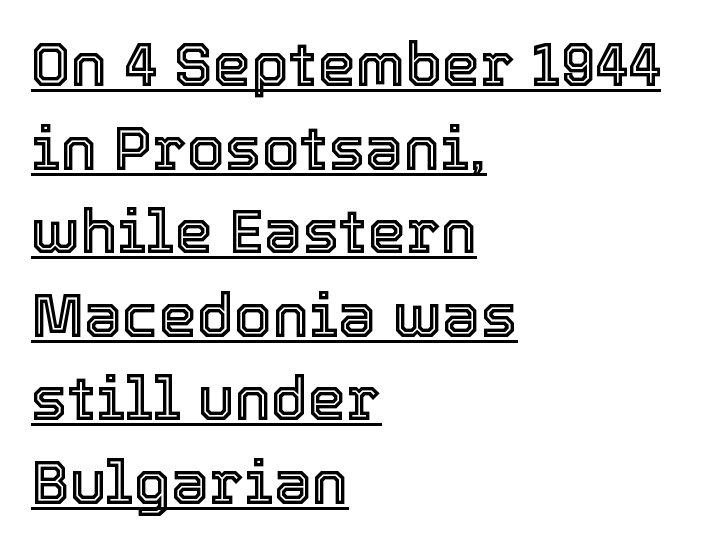
{"italic": "no", "width": "normal", "x_height": "medium", "monospaced": "no", "underline": "yes", "align": "left", "line_spacing": "normal", "line_spacing_ratio": 1.37, "letter_spacing": "normal", "letter_spacing_em": 0.0, "glyph_px": 61}
